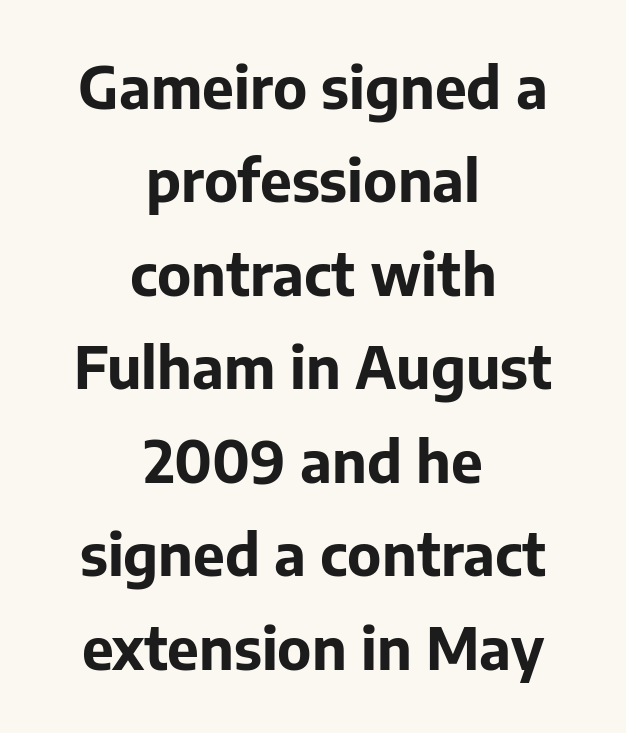
Q: Is the text bold? A: Yes.
Q: Is the text italic (slanted)? A: No, it is upright.
Q: Is the typeface a serif or a sans-serif typeface? A: Sans-serif.
Q: Is the text underlined? A: No.
Q: How is the paragraph aligned? A: Centered.
Q: Is the spacing between letters normal or unusually wide? A: Normal.
Q: Is the spacing between lines tight, normal or loose? A: Normal.
Q: Width (condensed, normal, or wide)? A: Normal.
Q: Stroke contrast? A: Low.
Q: x-height? A: Medium.
Q: Monospaced? A: No.
